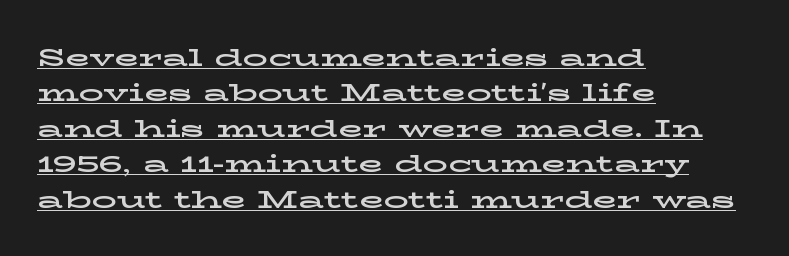
{"italic": "no", "underline": "yes", "align": "left", "line_spacing": "normal", "line_spacing_ratio": 1.42, "letter_spacing": "normal", "letter_spacing_em": 0.0, "glyph_px": 25}
